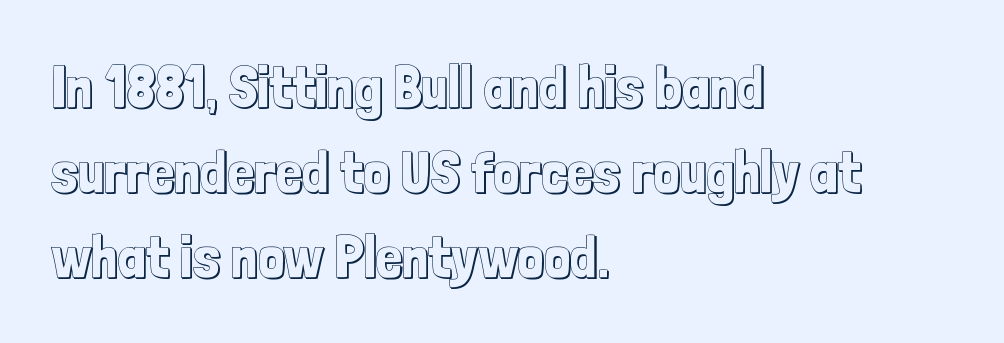
Here the designer chose a conventional face with non-uniform glyph widths. Posture: straight, roman, zero tilt. Whoever set this chose a conventional vertical rhythm. The foot of each line stays bare and open. In terms of letterspacing, this is plain default setting.
